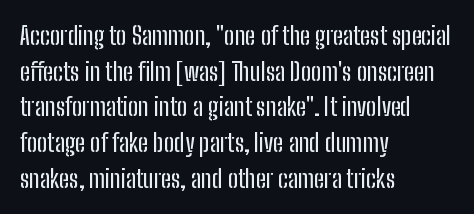
The image shows 25 px text type, upright; set left-aligned, normal line spacing (1.43x), normal letter spacing, not underlined.
